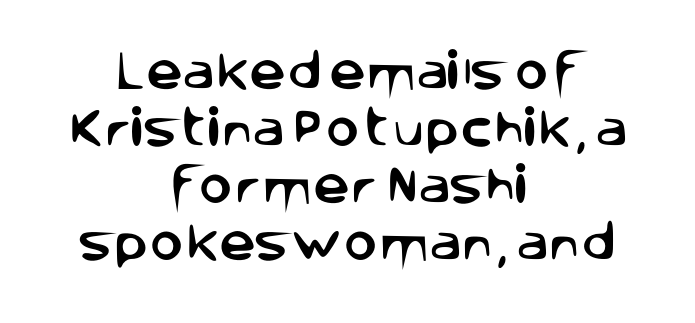
Q: Is the text italic (slanted)? A: No, it is upright.
Q: Is the typeface a serif or a sans-serif typeface? A: Sans-serif.
Q: Is the text underlined? A: No.
Q: How is the paragraph aligned? A: Centered.
Q: Is the spacing between letters normal or unusually wide? A: Normal.
Q: Is the spacing between lines tight, normal or loose? A: Normal.
Q: Width (condensed, normal, or wide)? A: Normal.
Q: Stroke contrast? A: Low.
Q: x-height? A: Large.
Q: Monospaced? A: No.
